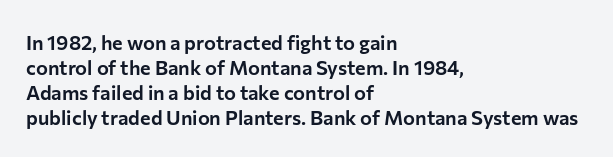
The image shows 20 px text type, upright; set left-aligned, normal line spacing (1.25x), normal letter spacing, not underlined.
